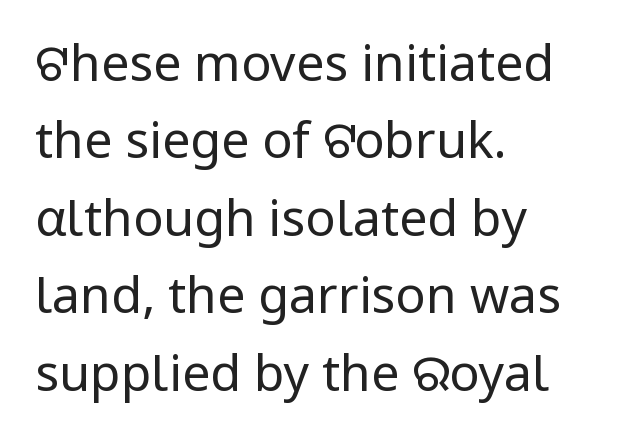
Q: Is the text bold? A: No.
Q: Is the text italic (slanted)? A: No, it is upright.
Q: Is the typeface a serif or a sans-serif typeface? A: Sans-serif.
Q: Is the text underlined? A: No.
Q: How is the paragraph aligned? A: Left-aligned.
Q: Is the spacing between letters normal or unusually wide? A: Normal.
Q: Is the spacing between lines tight, normal or loose? A: Normal.
Q: Width (condensed, normal, or wide)? A: Normal.
Q: Stroke contrast? A: Low.
Q: x-height? A: Medium.
Q: Monospaced? A: No.
